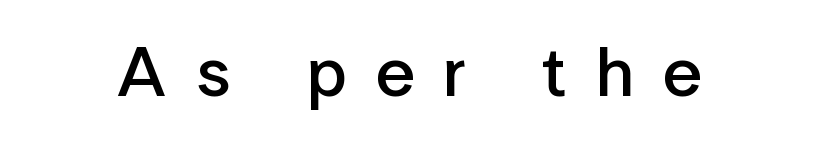
The image shows 70 px semibold sans-serif type, upright; set unusually wide letter spacing (+0.41 em), not underlined; low stroke contrast and a medium x-height.
